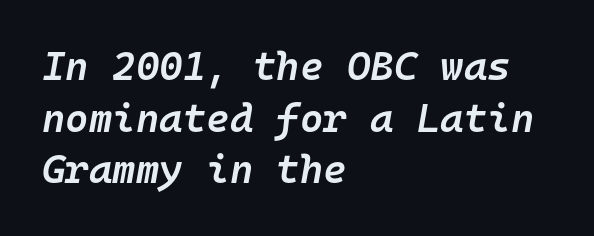
The image shows 40 px semibold type, italic (leaning right), monospaced; set left-aligned, normal line spacing (1.29x), normal letter spacing, not underlined; low stroke contrast and a medium x-height.
